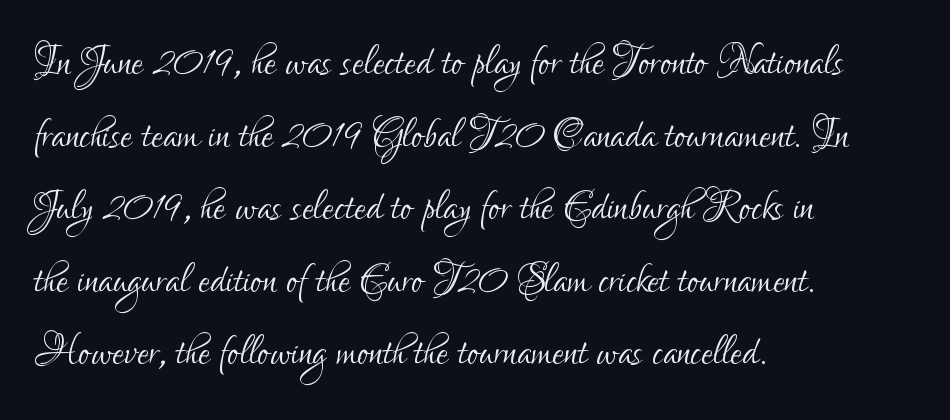
The image shows 53 px light, condensed sans-serif type; set left-aligned, normal line spacing (1.37x), normal letter spacing, not underlined; low stroke contrast and a small x-height.
